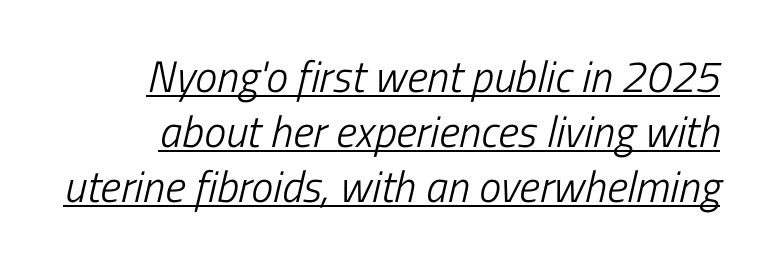
Reading down the column, the eye jumps a familiar distance to each next line. Each letter keeps its own natural width here, so spacing adapts to shape. These characters rest on top of a visible drawn line. Compared with a typical body face, this is equally light or lighter still.
